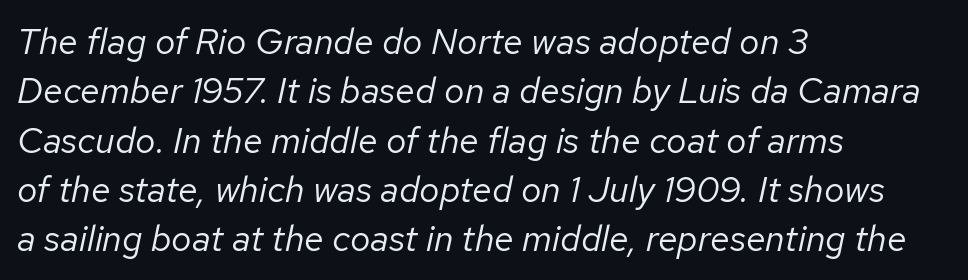
Q: Is the text bold? A: No.
Q: Is the text italic (slanted)? A: Yes, it leans right by about 12 degrees.
Q: Is the text underlined? A: No.
Q: How is the paragraph aligned? A: Left-aligned.
Q: Is the spacing between letters normal or unusually wide? A: Normal.
Q: Is the spacing between lines tight, normal or loose? A: Normal.
Q: Width (condensed, normal, or wide)? A: Normal.
Q: Stroke contrast? A: Low.
Q: x-height? A: Medium.
Q: Monospaced? A: No.
